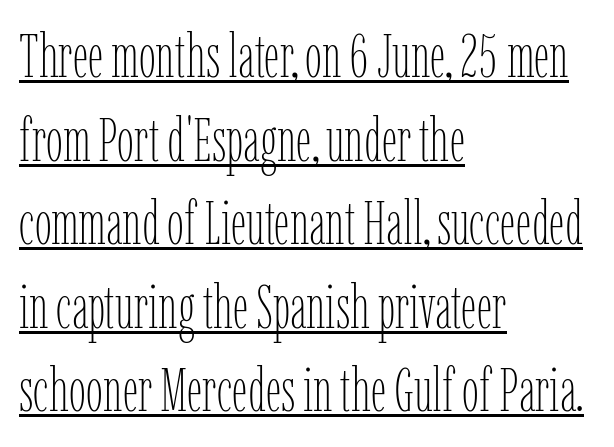
{"italic": "no", "bold": "no", "weight": "thin", "width": "condensed", "stroke_contrast": "low", "x_height": "medium", "monospaced": "no", "underline": "yes", "align": "left", "line_spacing": "normal", "line_spacing_ratio": 1.37, "letter_spacing": "normal", "letter_spacing_em": 0.0, "glyph_px": 61}
